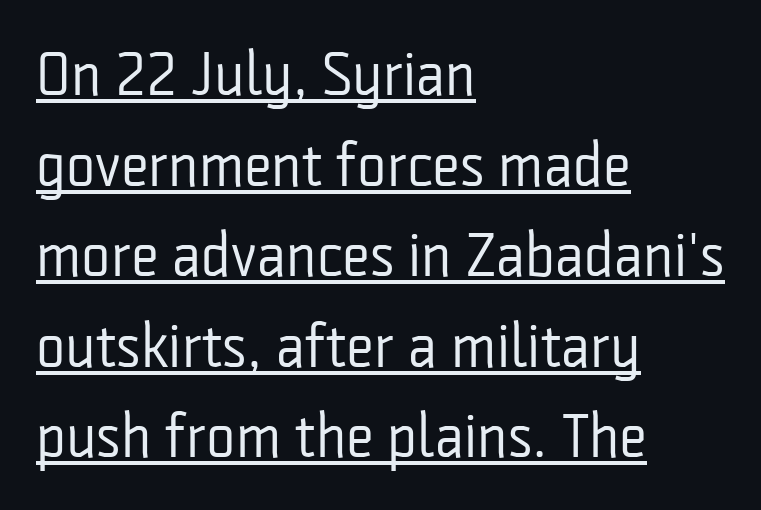
Q: Is the text bold? A: No.
Q: Is the text italic (slanted)? A: No, it is upright.
Q: Is the typeface a serif or a sans-serif typeface? A: Sans-serif.
Q: Is the text underlined? A: Yes.
Q: How is the paragraph aligned? A: Left-aligned.
Q: Is the spacing between letters normal or unusually wide? A: Normal.
Q: Is the spacing between lines tight, normal or loose? A: Normal.
Q: Width (condensed, normal, or wide)? A: Condensed.
Q: Stroke contrast? A: Low.
Q: x-height? A: Medium.
Q: Monospaced? A: No.
